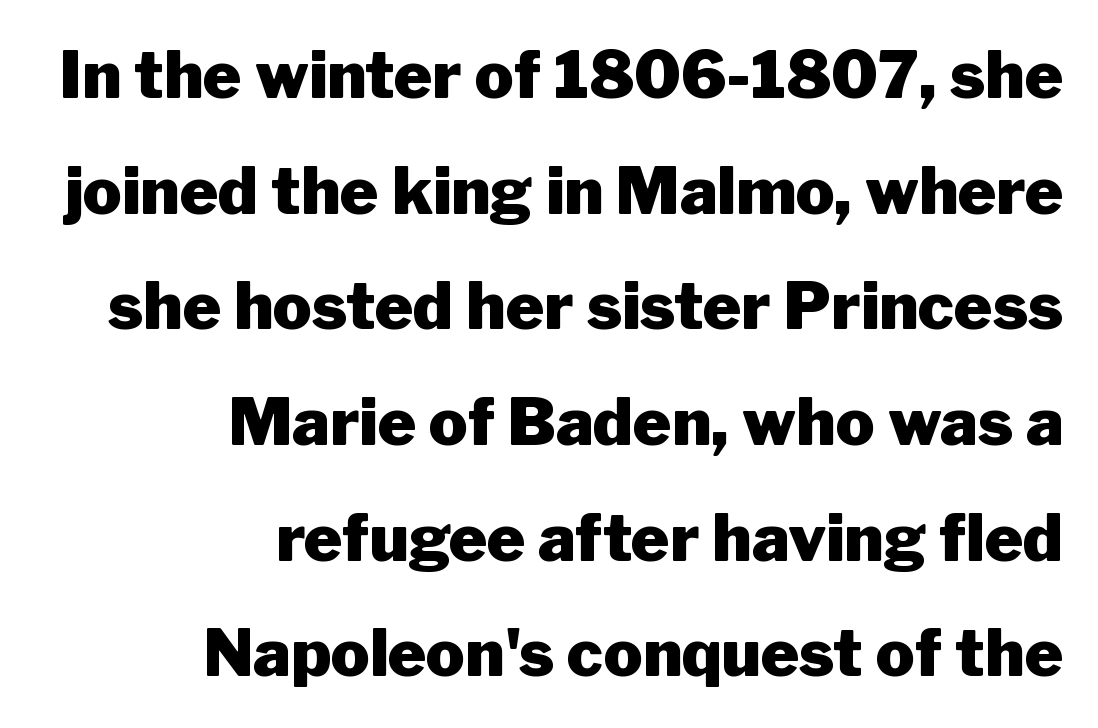
The image shows 65 px heavy sans-serif type, upright; set right-aligned, line spacing 1.78x, normal letter spacing, not underlined; low stroke contrast and a medium x-height.
